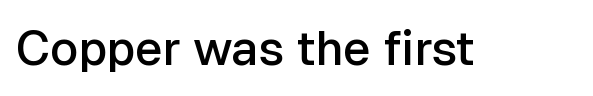
{"serif": "no", "italic": "no", "bold": "semi", "weight": "semibold", "width": "normal", "stroke_contrast": "low", "x_height": "medium", "monospaced": "no", "underline": "no", "letter_spacing": "normal", "letter_spacing_em": 0.0, "glyph_px": 48}
